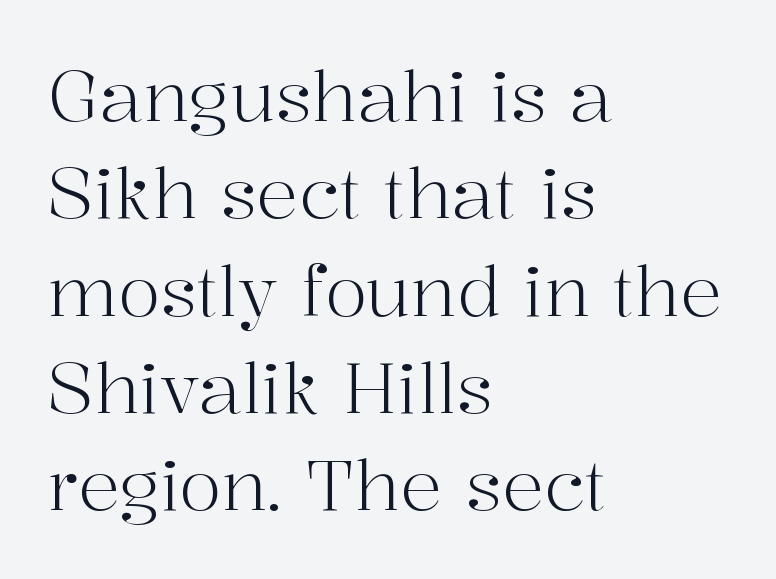
Q: Is the text bold? A: No.
Q: Is the text italic (slanted)? A: No, it is upright.
Q: Is the typeface a serif or a sans-serif typeface? A: Serif.
Q: Is the text underlined? A: No.
Q: How is the paragraph aligned? A: Left-aligned.
Q: Is the spacing between letters normal or unusually wide? A: Normal.
Q: Is the spacing between lines tight, normal or loose? A: Normal.
Q: Width (condensed, normal, or wide)? A: Normal.
Q: Stroke contrast? A: High.
Q: x-height? A: Medium.
Q: Monospaced? A: No.
